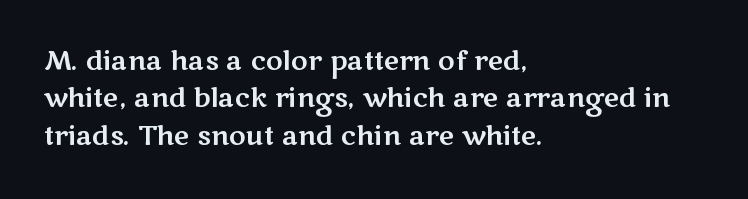
Q: Is the text italic (slanted)? A: No, it is upright.
Q: Is the text underlined? A: No.
Q: How is the paragraph aligned? A: Left-aligned.
Q: Is the spacing between letters normal or unusually wide? A: Normal.
Q: Is the spacing between lines tight, normal or loose? A: Normal.
